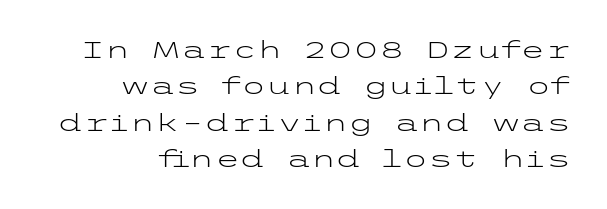
The lettering stays uniformly vertical, giving the passage a roman look. Is the type heavy? It reads as light-to-regular instead. Caption: multi-line text, flush right, ragged left. The foot of each line stays bare and open.
